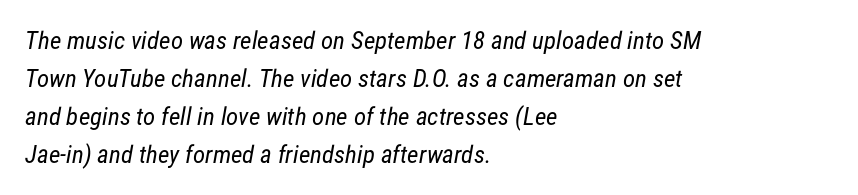
The image shows 25 px text type; set left-aligned, normal line spacing (1.52x), normal letter spacing, not underlined.
